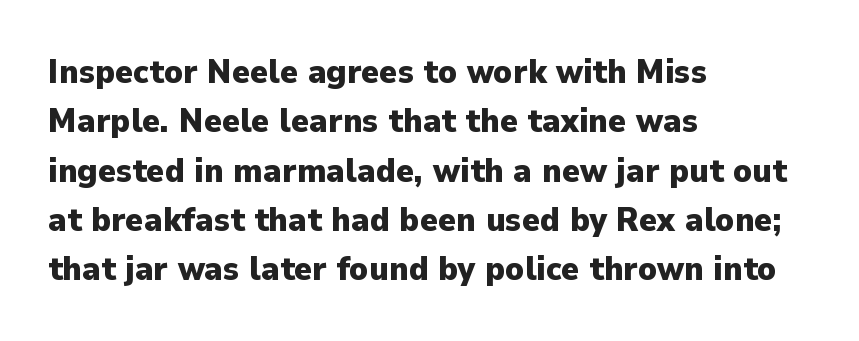
These lines carry a lot of weight — the face is fully bold. The glyphs in this specimen are sans serif. These lines are set flush left with a ragged right edge. Posture: straight, roman, zero tilt. Lines of text with bare space underneath. Short note: letters normally spaced.
